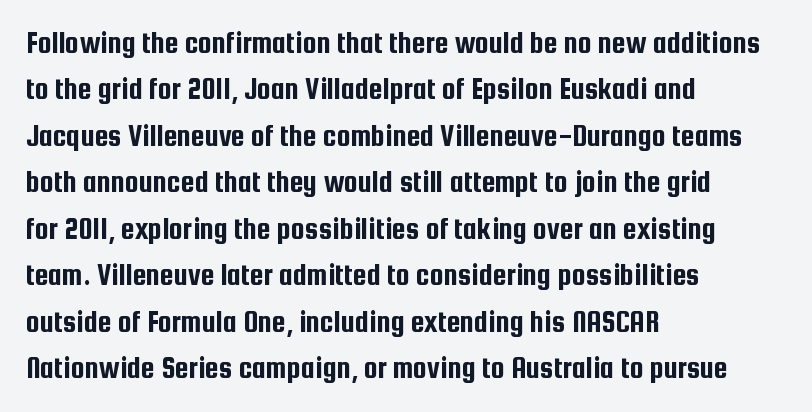
The image shows 31 px condensed sans-serif type, upright; set left-aligned, normal line spacing (1.5x), normal letter spacing, not underlined; low stroke contrast and a medium x-height.
